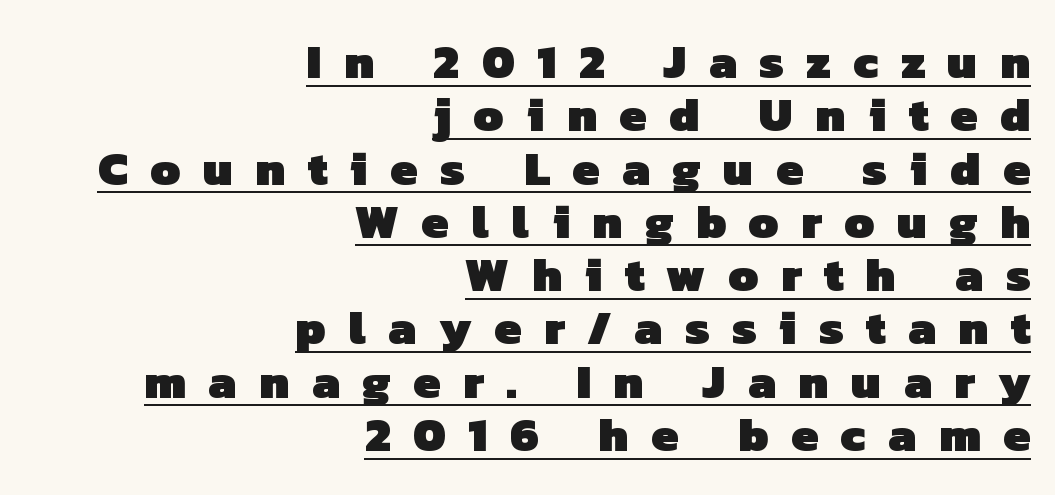
Q: Is the text bold? A: Yes.
Q: Is the typeface a serif or a sans-serif typeface? A: Sans-serif.
Q: Is the text underlined? A: Yes.
Q: How is the paragraph aligned? A: Right-aligned.
Q: Is the spacing between letters normal or unusually wide? A: Unusually wide.
Q: Is the spacing between lines tight, normal or loose? A: Tight.
Q: Width (condensed, normal, or wide)? A: Normal.
Q: Stroke contrast? A: Low.
Q: x-height? A: Medium.
Q: Monospaced? A: No.
